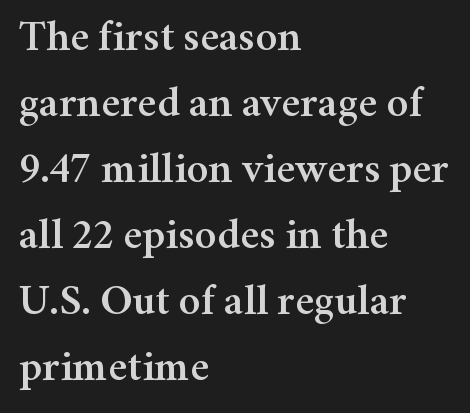
Italic? Not at all — the glyphs are vertical. The text block is weighted toward the left margin, trailing off unevenly rightward. Is this a fixed-width face? No — the glyphs have proportional, varying widths. Normally led — the rows are evenly, conventionally spaced.
